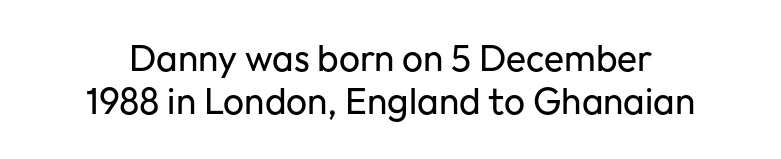
Proportional: the letters do not fall into vertical columns. Each row of text sits above clean, open space. I'd call this a sans setting — the letters go barefoot. No chunkiness to these letters — they're not bold.
